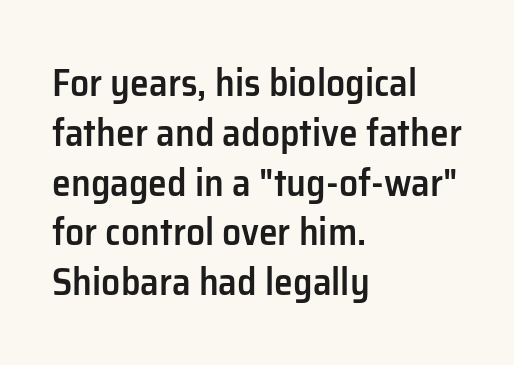
Q: Is the text bold? A: Semi-bold.
Q: Is the text italic (slanted)? A: No, it is upright.
Q: Is the typeface a serif or a sans-serif typeface? A: Sans-serif.
Q: Is the text underlined? A: No.
Q: How is the paragraph aligned? A: Left-aligned.
Q: Is the spacing between letters normal or unusually wide? A: Normal.
Q: Is the spacing between lines tight, normal or loose? A: Normal.
Q: Width (condensed, normal, or wide)? A: Normal.
Q: Stroke contrast? A: Low.
Q: x-height? A: Medium.
Q: Monospaced? A: No.
